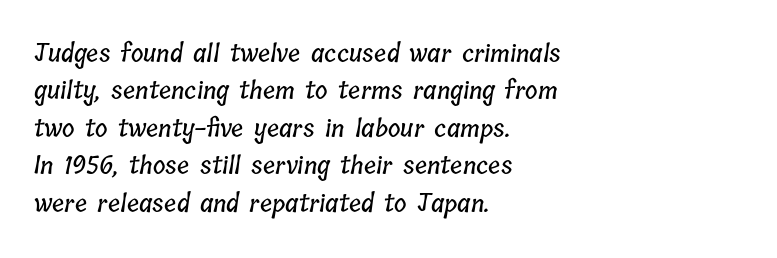
{"underline": "no", "align": "left", "line_spacing": "normal", "line_spacing_ratio": 1.56, "letter_spacing": "normal", "letter_spacing_em": 0.0, "glyph_px": 24}
